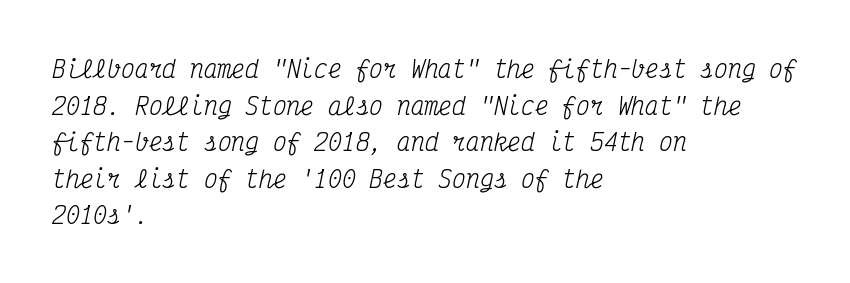
The ragged edge is on the right, which tells us the setting is flush left. You can tell it's italic because the verticals aren't actually vertical. Rule under the text: the space is simply empty. A typesetter would call this leading conventional body-copy spacing. Stems and bowls with no extra thickness — not bold. Does extra space separate the letters? No, they use regular spacing.
